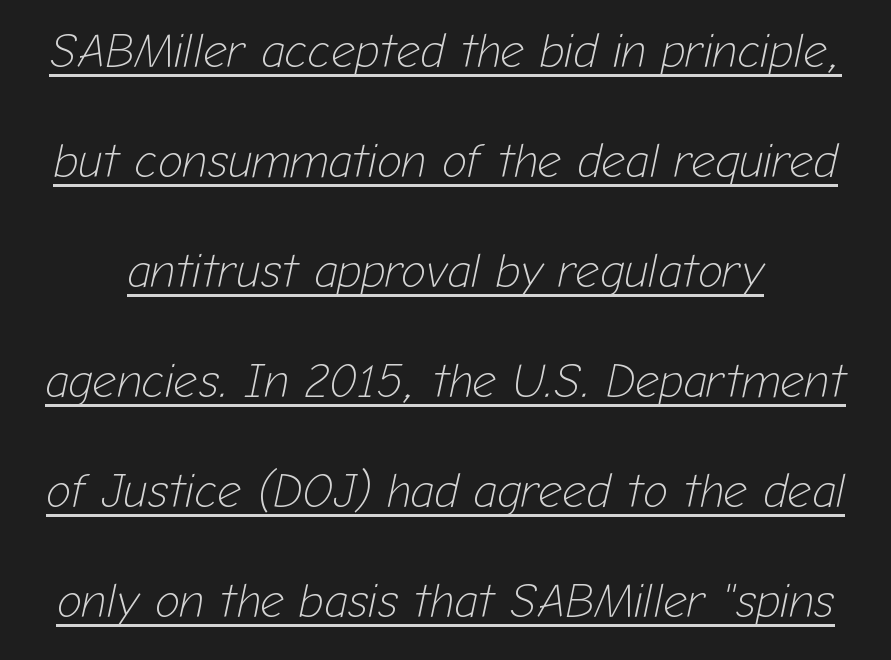
{"italic": "yes", "lean": "right", "slant_degrees": 12, "bold": "no", "weight": "light", "width": "normal", "stroke_contrast": "low", "x_height": "medium", "monospaced": "no", "underline": "yes", "line_spacing": "loose", "line_spacing_ratio": 2.34, "letter_spacing": "normal", "letter_spacing_em": 0.0, "glyph_px": 47}
